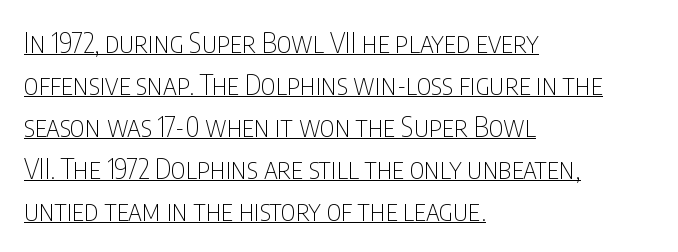
{"serif": "no", "italic": "no", "bold": "no", "weight": "thin", "width": "condensed", "stroke_contrast": "low", "x_height": "large", "monospaced": "no", "underline": "yes", "align": "left", "line_spacing": "normal", "line_spacing_ratio": 1.5, "letter_spacing": "normal", "letter_spacing_em": 0.0, "glyph_px": 28}
